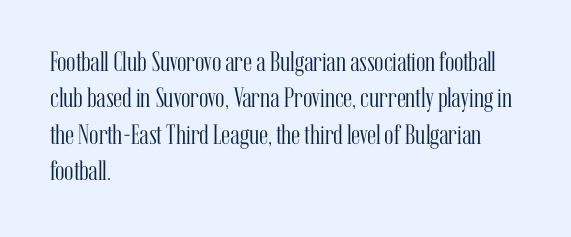
Q: Is the text bold? A: No.
Q: Is the text italic (slanted)? A: No, it is upright.
Q: Is the typeface a serif or a sans-serif typeface? A: Serif.
Q: Is the text underlined? A: No.
Q: How is the paragraph aligned? A: Left-aligned.
Q: Is the spacing between letters normal or unusually wide? A: Normal.
Q: Is the spacing between lines tight, normal or loose? A: Normal.
Q: Width (condensed, normal, or wide)? A: Condensed.
Q: Stroke contrast? A: Medium.
Q: x-height? A: Medium.
Q: Monospaced? A: No.
